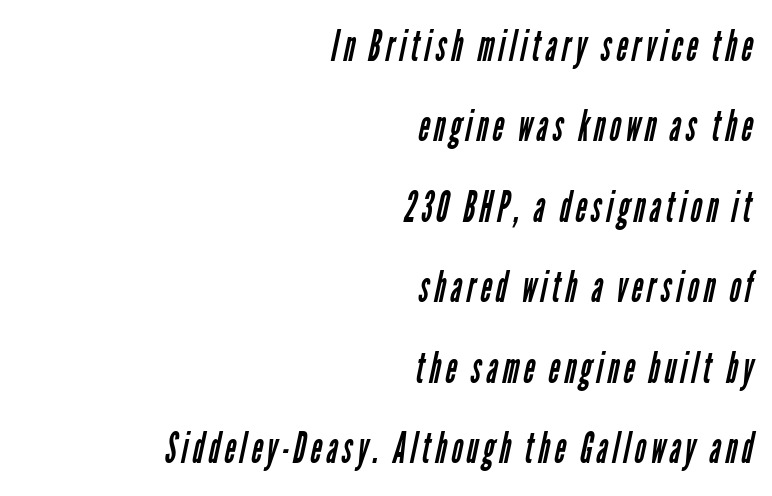
Q: Is the text bold? A: No.
Q: Is the typeface a serif or a sans-serif typeface? A: Sans-serif.
Q: Is the text underlined? A: No.
Q: How is the paragraph aligned? A: Right-aligned.
Q: Width (condensed, normal, or wide)? A: Condensed.
Q: Stroke contrast? A: Low.
Q: x-height? A: Medium.
Q: Monospaced? A: No.
